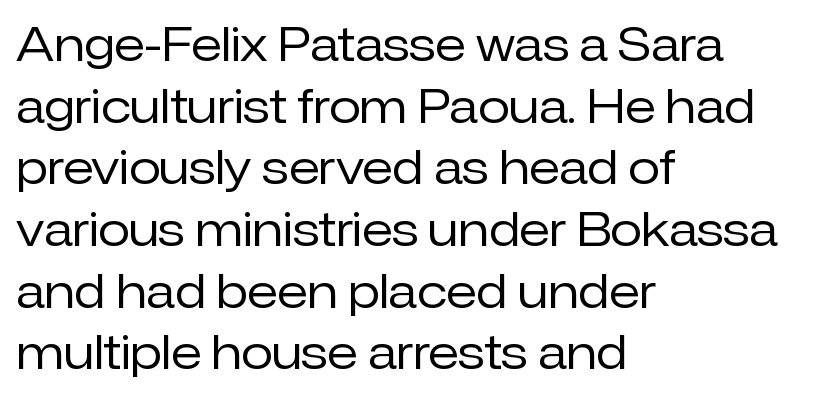
The image shows 46 px regular-weight sans-serif type, upright; set left-aligned, normal line spacing (1.34x), normal letter spacing, not underlined; low stroke contrast and a medium x-height.
